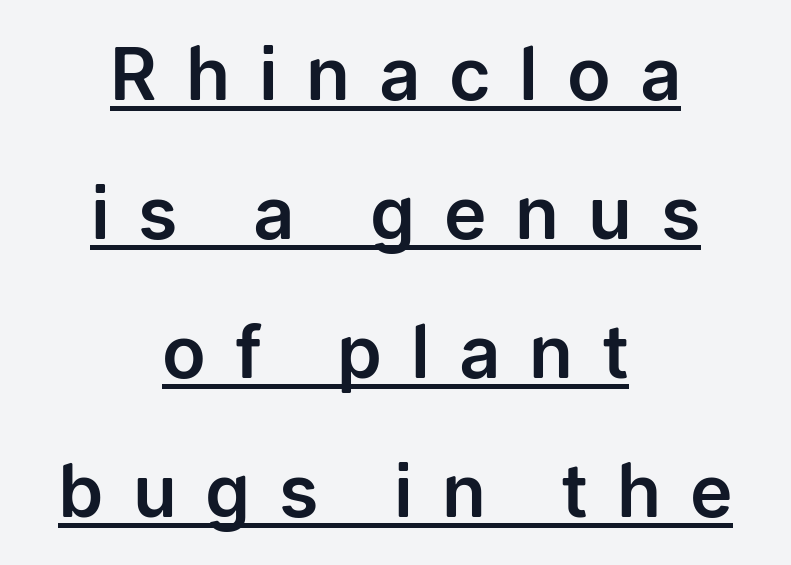
The image shows 72 px sans-serif type, upright; set centered, loose line spacing (1.93x), unusually wide letter spacing (+0.4 em), underlined; low stroke contrast and a medium x-height.
